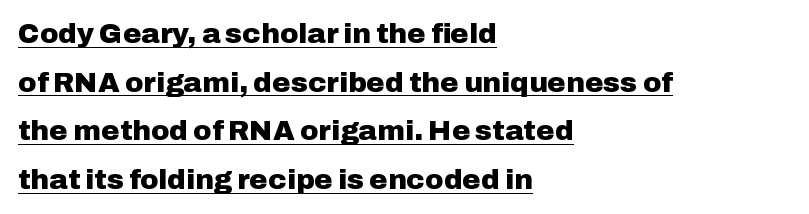
The image shows 28 px heavy sans-serif type, upright; set left-aligned, line spacing 1.74x, normal letter spacing, underlined; low stroke contrast and a medium x-height.
